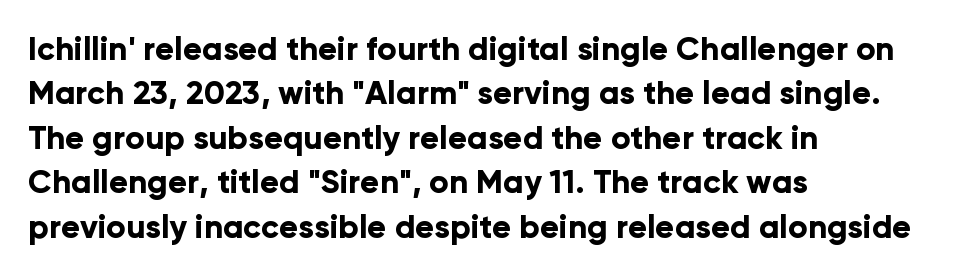
{"serif": "no", "italic": "no", "bold": "yes", "weight": "bold", "width": "normal", "stroke_contrast": "low", "x_height": "medium", "monospaced": "no", "underline": "no", "align": "left", "line_spacing": "normal", "line_spacing_ratio": 1.39, "letter_spacing": "normal", "letter_spacing_em": 0.0, "glyph_px": 32}
